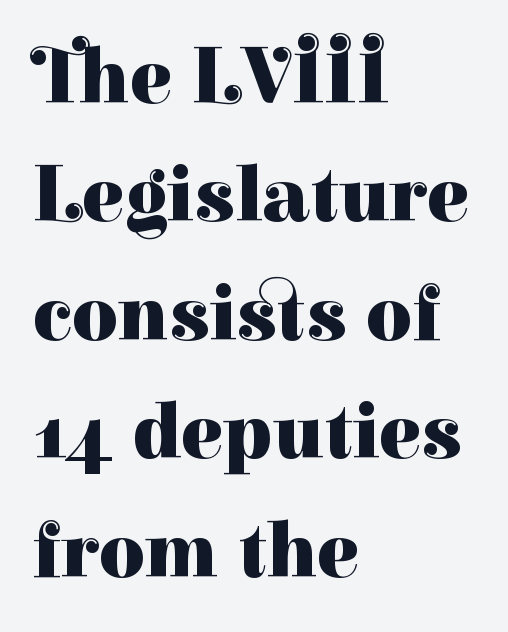
{"serif": "yes", "italic": "no", "bold": "yes", "weight": "heavy", "width": "normal", "stroke_contrast": "high", "x_height": "medium", "monospaced": "no", "underline": "no", "align": "left", "line_spacing": "normal", "line_spacing_ratio": 1.5, "letter_spacing": "normal", "letter_spacing_em": 0.0, "glyph_px": 79}
